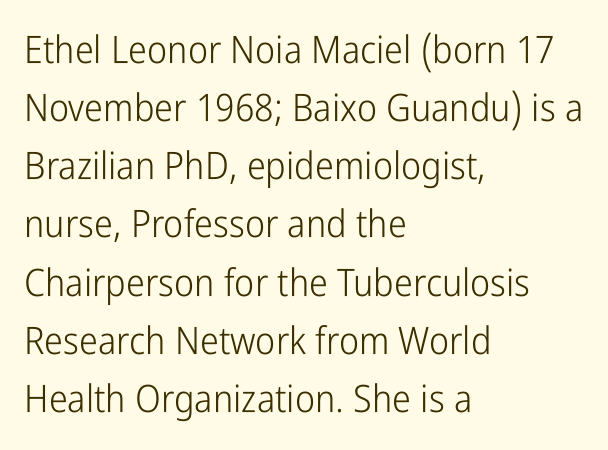
{"serif": "no", "italic": "no", "bold": "no", "weight": "light", "width": "condensed", "stroke_contrast": "low", "x_height": "medium", "monospaced": "no", "underline": "no", "align": "left", "line_spacing": "normal", "line_spacing_ratio": 1.53, "letter_spacing": "normal", "letter_spacing_em": 0.0, "glyph_px": 38}
